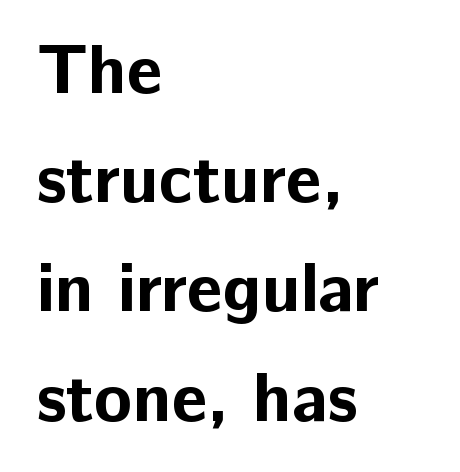
Each letter keeps its own natural width here, so spacing adapts to shape. Which margin do the lines hug? The left one — the right edge is uneven. Between one letter and the next there's only the usual sliver of space. Normally led — the rows are evenly, conventionally spaced. When letters stand straight like this, we call the style roman or upright. Nothing sits at the stroke ends, so this counts as sans-serif.
